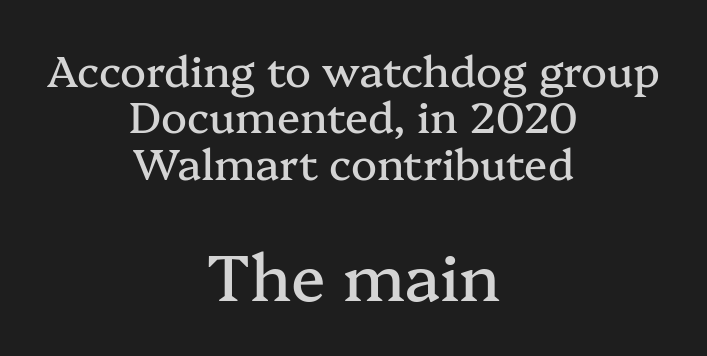
Look at the tracking — it's just the regular setting, nothing added. Unlike a clean sans, this face finishes its strokes with serifs. These lines huddle together more closely than default settings would place them. Here the designer chose a conventional face with non-uniform glyph widths. Upright lettering throughout. The space directly below the letters is spotless.
